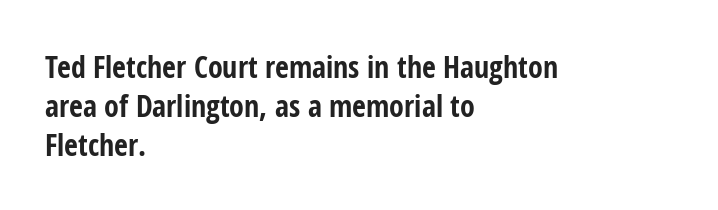
Q: Is the text bold? A: Yes.
Q: Is the text italic (slanted)? A: No, it is upright.
Q: Is the typeface a serif or a sans-serif typeface? A: Sans-serif.
Q: Is the text underlined? A: No.
Q: How is the paragraph aligned? A: Left-aligned.
Q: Is the spacing between letters normal or unusually wide? A: Normal.
Q: Is the spacing between lines tight, normal or loose? A: Normal.
Q: Width (condensed, normal, or wide)? A: Condensed.
Q: Stroke contrast? A: Low.
Q: x-height? A: Medium.
Q: Monospaced? A: No.
